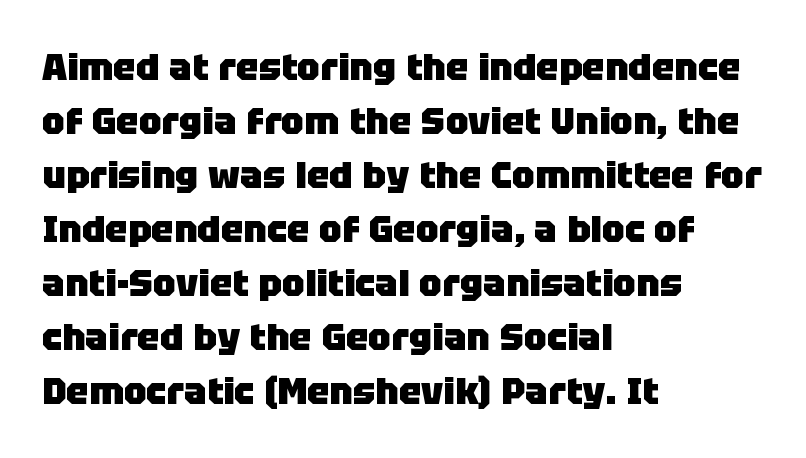
{"serif": "no", "italic": "no", "bold": "yes", "weight": "heavy", "width": "normal", "stroke_contrast": "low", "x_height": "large", "monospaced": "no", "underline": "no", "align": "left", "line_spacing": "normal", "line_spacing_ratio": 1.42, "letter_spacing": "normal", "letter_spacing_em": 0.0, "glyph_px": 38}
